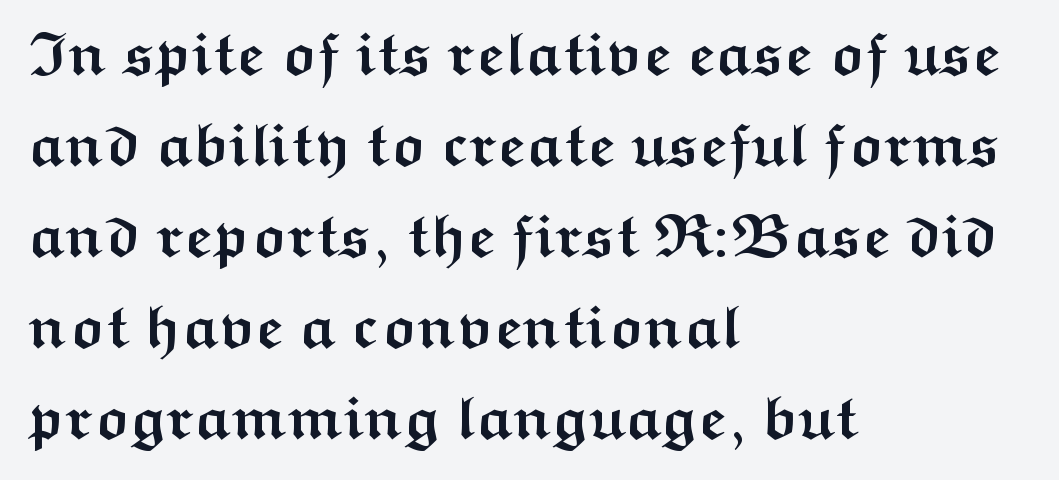
Q: Is the text bold? A: Yes.
Q: Is the text italic (slanted)? A: No, it is upright.
Q: Is the typeface a serif or a sans-serif typeface? A: Sans-serif.
Q: Is the text underlined? A: No.
Q: How is the paragraph aligned? A: Left-aligned.
Q: Is the spacing between letters normal or unusually wide? A: Normal.
Q: Is the spacing between lines tight, normal or loose? A: Normal.
Q: Width (condensed, normal, or wide)? A: Wide.
Q: Stroke contrast? A: Medium.
Q: x-height? A: Medium.
Q: Monospaced? A: No.
